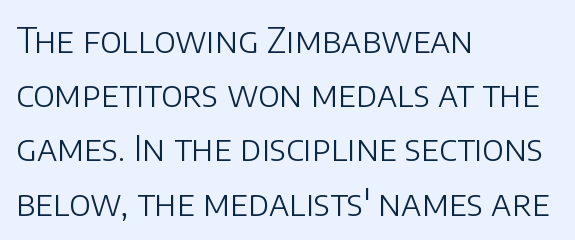
{"serif": "no", "italic": "no", "bold": "no", "weight": "light", "width": "normal", "stroke_contrast": "low", "x_height": "large", "monospaced": "no", "underline": "no", "align": "left", "line_spacing": "normal", "line_spacing_ratio": 1.55, "letter_spacing": "normal", "letter_spacing_em": 0.0, "glyph_px": 35}
